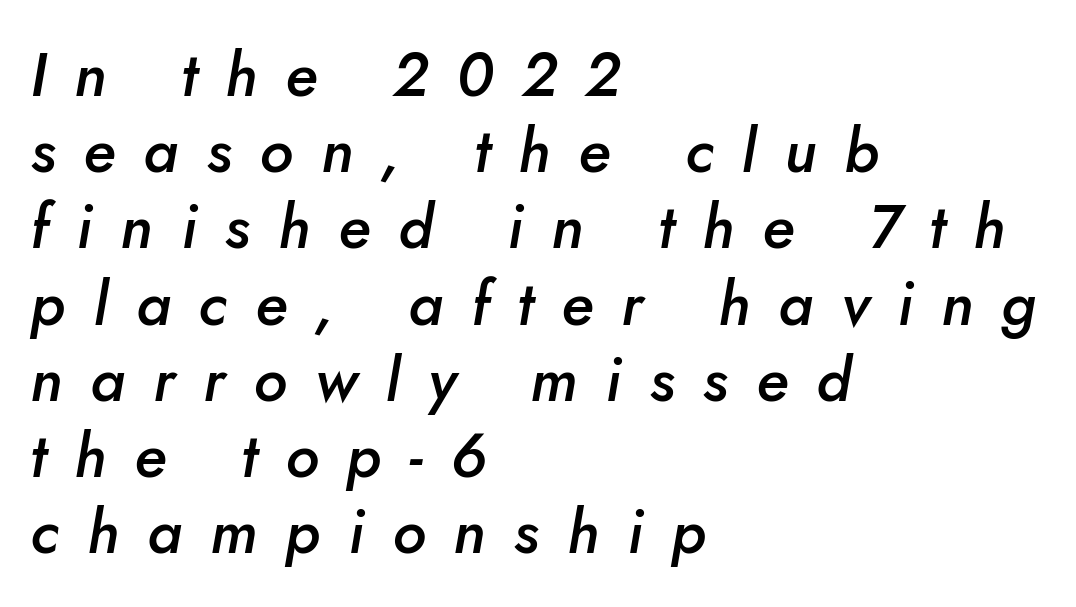
The image shows 61 px semibold type, italic (leaning right); set left-aligned, normal line spacing (1.25x), unusually wide letter spacing (+0.46 em), not underlined; low stroke contrast and a small x-height.
